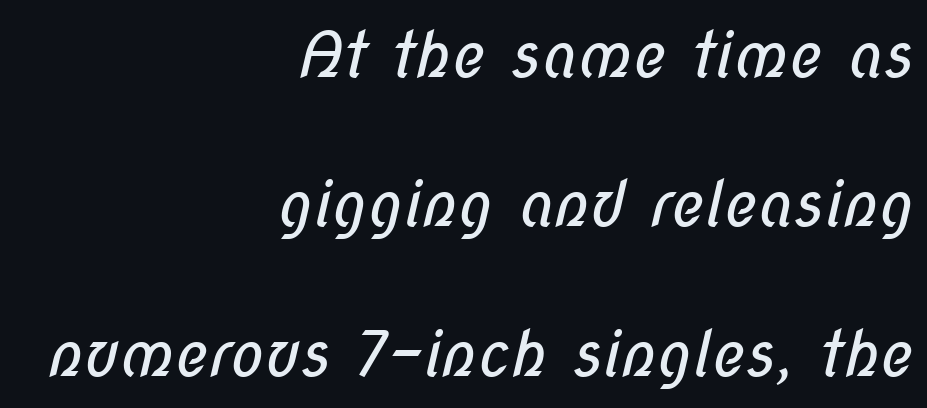
Typeset ragged left — the right edge is the straight one. The face used here is proportionally spaced, like ordinary book or web type. I'd call this a sans setting — the letters go barefoot. Stems here are at most as thick as an everyday book face. The specimen omits any rule beneath the text block's lines.
